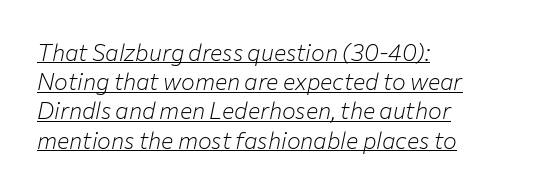
Between one letter and the next there's only the usual sliver of space. Weight: not bold — regular or lighter. This block has exactly the height ordinary leading produces. Somebody hit Ctrl+U on this one — the words are underlined.
